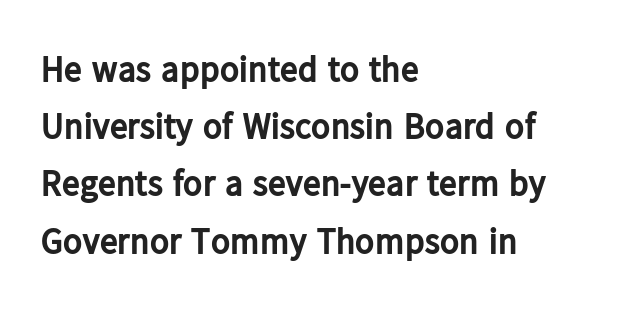
Letterform terminals end flat and unadorned throughout the passage. The axis of the letterforms is exactly vertical. The gap between lines stays unmarked. Horizontal bands of white between lines are of average thickness. A classic flush-left, rag-right setting is used for this passage.
